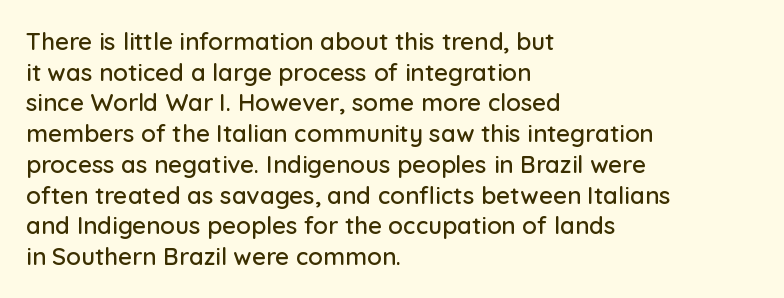
Q: Is the text italic (slanted)? A: No, it is upright.
Q: Is the text underlined? A: No.
Q: How is the paragraph aligned? A: Left-aligned.
Q: Is the spacing between letters normal or unusually wide? A: Normal.
Q: Is the spacing between lines tight, normal or loose? A: Normal.
